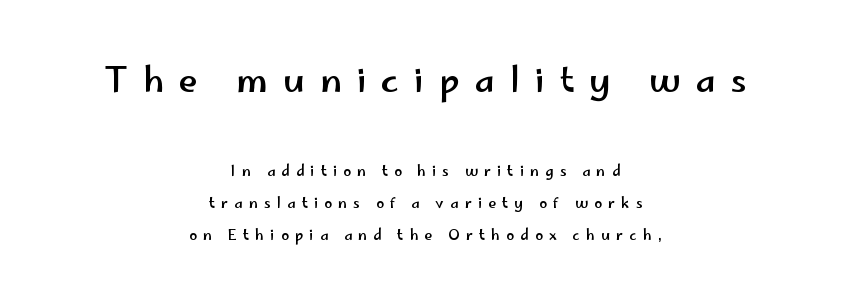
Q: Is the text italic (slanted)? A: No, it is upright.
Q: Is the typeface a serif or a sans-serif typeface? A: Sans-serif.
Q: Is the text underlined? A: No.
Q: How is the paragraph aligned? A: Centered.
Q: Is the spacing between letters normal or unusually wide? A: Unusually wide.
Q: Is the spacing between lines tight, normal or loose? A: Loose.
Q: Which block of text is set in a larger size, the first (top) or the second (bottom)? A: The first (top) one.
Q: Width (condensed, normal, or wide)? A: Wide.
Q: Stroke contrast? A: Low.
Q: x-height? A: Small.
Q: Monospaced? A: No.
